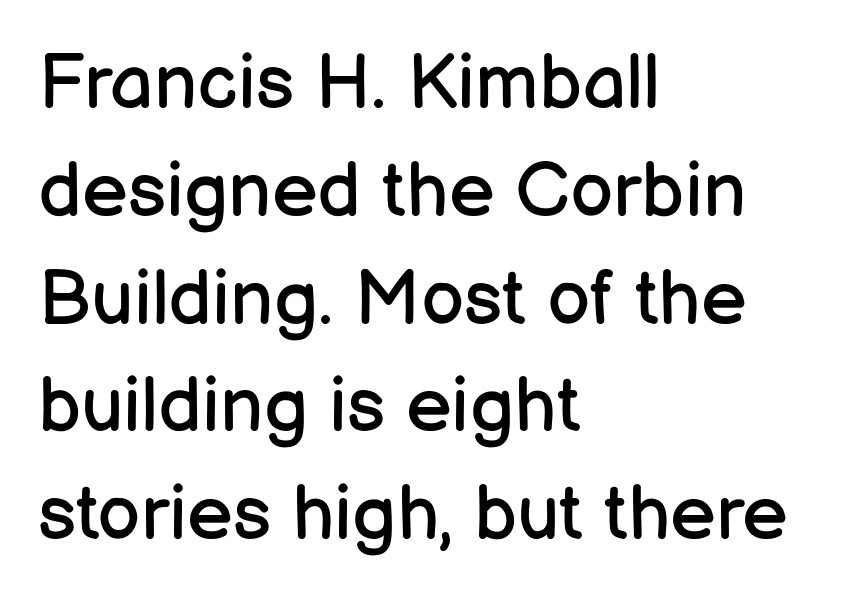
{"serif": "no", "italic": "no", "bold": "no", "weight": "regular", "width": "normal", "stroke_contrast": "low", "x_height": "medium", "monospaced": "no", "underline": "no", "align": "left", "line_spacing": "normal", "line_spacing_ratio": 1.4, "letter_spacing": "normal", "letter_spacing_em": 0.0, "glyph_px": 77}
